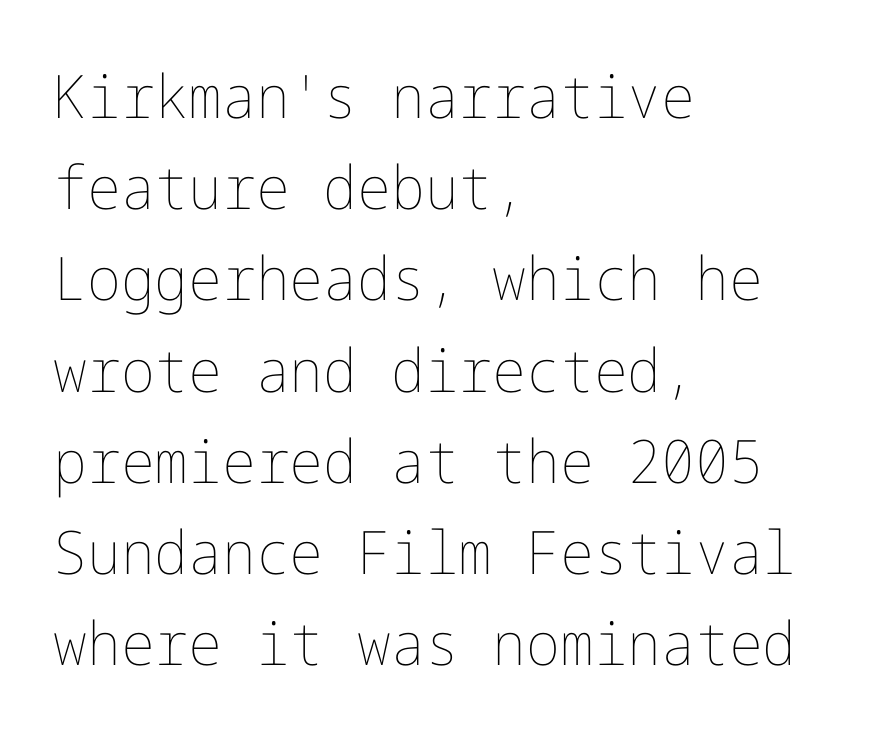
Every stem runs plumb, perpendicular to the baseline. Each new line begins a customary step beneath the previous one. Compared with a typical body face, this is equally light or lighter still. Words float on clear page, feet unadorned.
